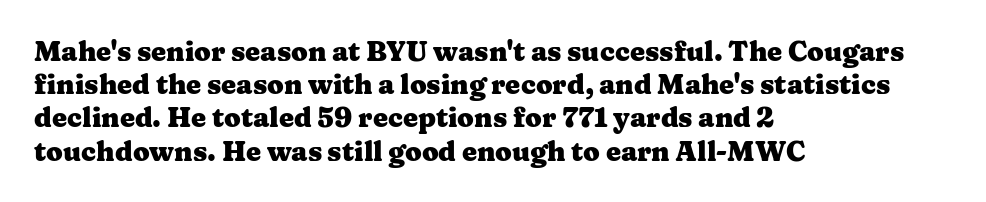
The image shows 27 px bold type, upright; set left-aligned, line spacing 1.23x, normal letter spacing, not underlined.
